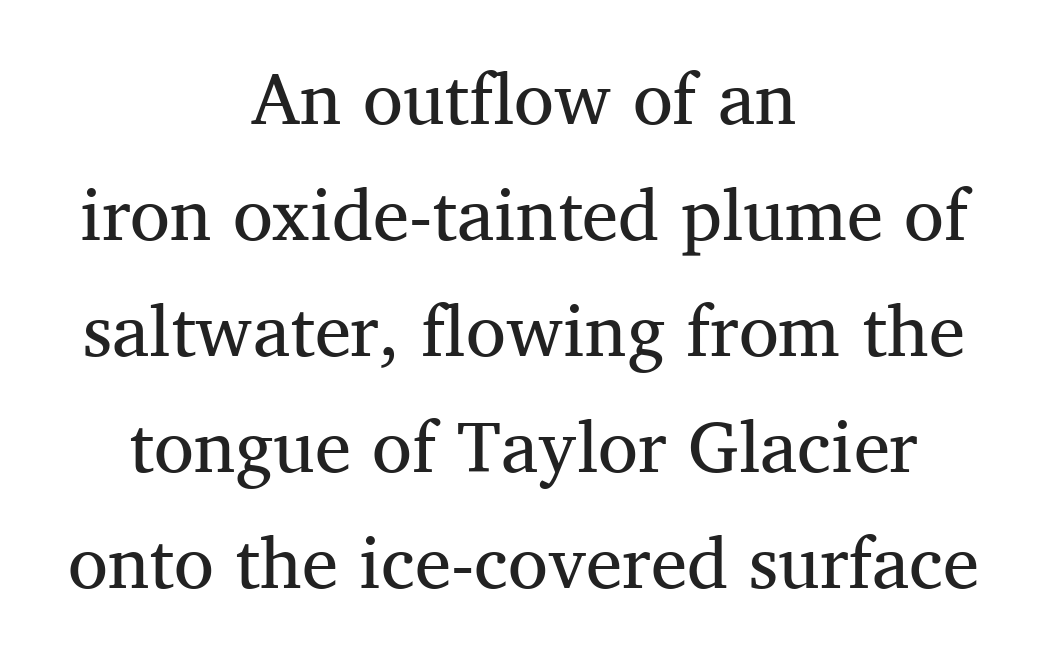
The image shows 73 px regular-weight serif type, upright; set centered, normal line spacing (1.59x), normal letter spacing, not underlined; medium stroke contrast and a medium x-height.
